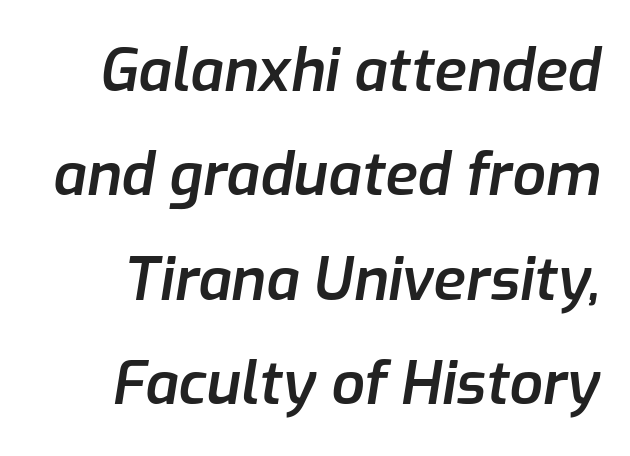
{"italic": "yes", "lean": "right", "slant_degrees": 9, "bold": "semi", "weight": "semibold", "width": "normal", "stroke_contrast": "low", "x_height": "medium", "monospaced": "no", "underline": "no", "line_spacing_ratio": 1.77, "letter_spacing": "normal", "letter_spacing_em": 0.0, "glyph_px": 59}
